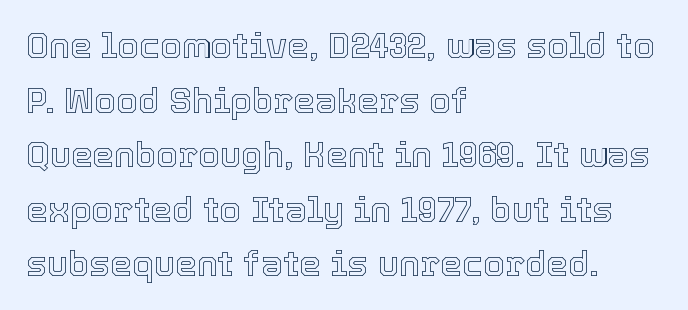
The image shows 35 px text type, upright; set left-aligned, normal line spacing (1.56x), normal letter spacing, not underlined; a medium x-height.
